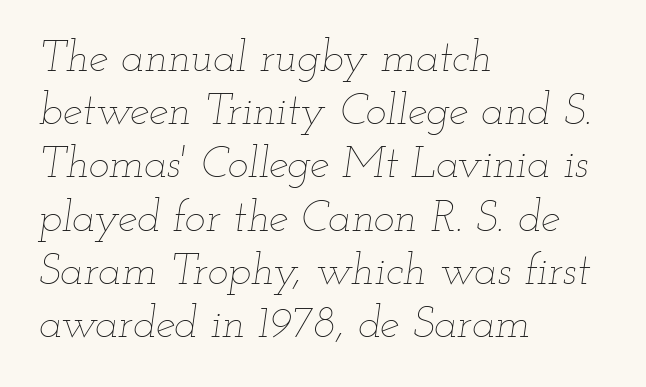
Q: Is the text bold? A: No.
Q: Is the text italic (slanted)? A: Yes, it leans right by about 12 degrees.
Q: Is the text underlined? A: No.
Q: How is the paragraph aligned? A: Left-aligned.
Q: Is the spacing between letters normal or unusually wide? A: Normal.
Q: Width (condensed, normal, or wide)? A: Wide.
Q: Stroke contrast? A: Low.
Q: x-height? A: Small.
Q: Monospaced? A: No.
